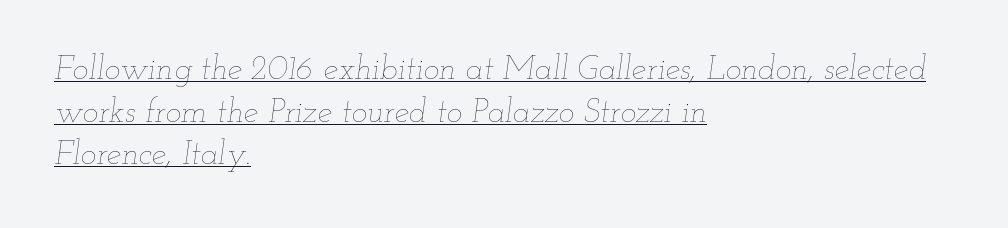
{"italic": "yes", "lean": "right", "slant_degrees": 12, "bold": "no", "weight": "thin", "width": "wide", "stroke_contrast": "low", "x_height": "small", "monospaced": "no", "underline": "yes", "align": "left", "line_spacing": "normal", "line_spacing_ratio": 1.29, "letter_spacing": "normal", "letter_spacing_em": 0.0, "glyph_px": 33}
